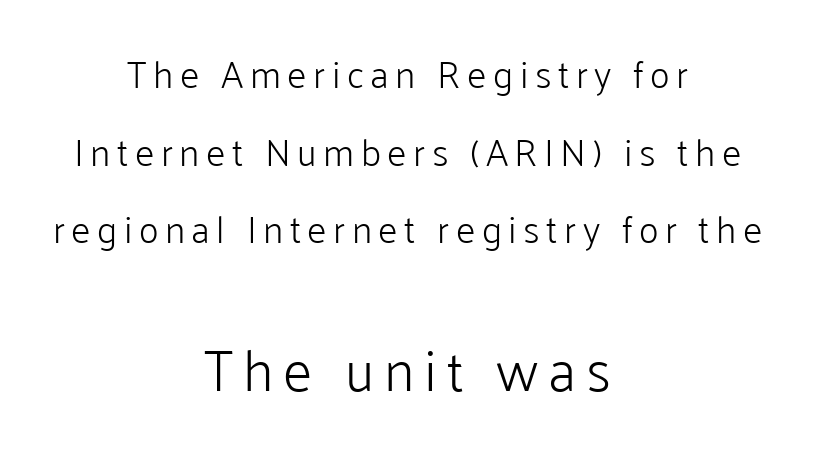
The image shows 57 px light sans-serif type, upright; set centered, loose line spacing (2.04x), not underlined; the second (bottom) block is 1.5x larger; low stroke contrast and a medium x-height.
